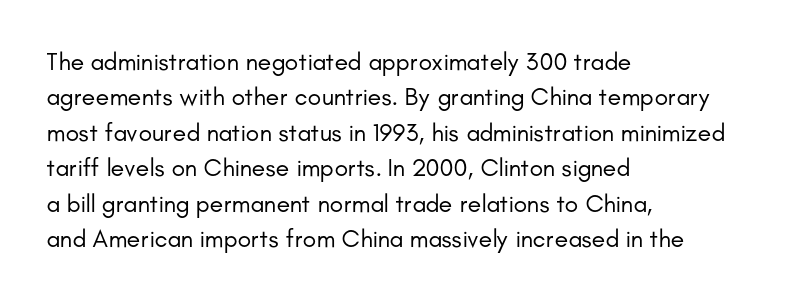
Q: Is the text bold? A: No.
Q: Is the text italic (slanted)? A: No, it is upright.
Q: Is the text underlined? A: No.
Q: How is the paragraph aligned? A: Left-aligned.
Q: Is the spacing between letters normal or unusually wide? A: Normal.
Q: Is the spacing between lines tight, normal or loose? A: Normal.
